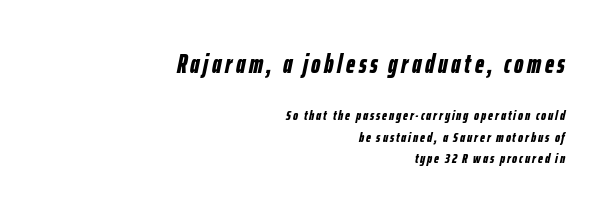
Typographic density is high because the face is bold. Reading down the column, the eye jumps a familiar distance to each next line. The designer gave the opening block more size than the closing block. You can tell it's italic because the verticals aren't actually vertical. In CSS terms this would be text-align: right. The glyphs are unaccompanied by any horizontal stroke below them.
